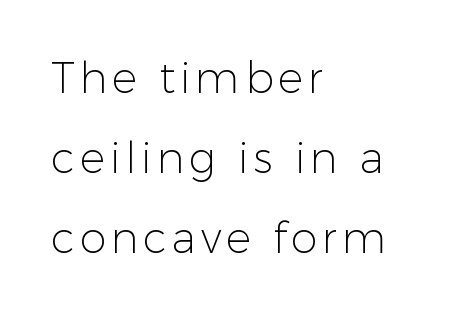
{"serif": "no", "italic": "no", "bold": "no", "weight": "light", "width": "normal", "stroke_contrast": "low", "x_height": "medium", "monospaced": "no", "underline": "no", "align": "left", "line_spacing_ratio": 1.86, "glyph_px": 43}
